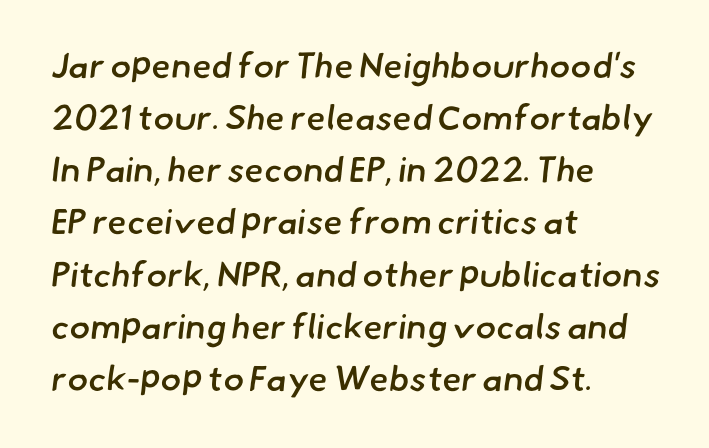
Q: Is the text bold? A: Semi-bold.
Q: Is the typeface a serif or a sans-serif typeface? A: Sans-serif.
Q: Is the text underlined? A: No.
Q: How is the paragraph aligned? A: Left-aligned.
Q: Is the spacing between letters normal or unusually wide? A: Normal.
Q: Is the spacing between lines tight, normal or loose? A: Normal.
Q: Width (condensed, normal, or wide)? A: Normal.
Q: Stroke contrast? A: Low.
Q: x-height? A: Small.
Q: Monospaced? A: No.
